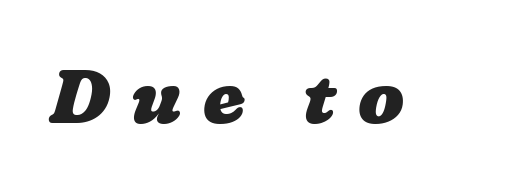
Caption: expanded tracking, letters set apart. Heft: maximum for text — a bold. A typesetter would call this proportional, since set widths differ per character. Has an underline been added? It has not.
